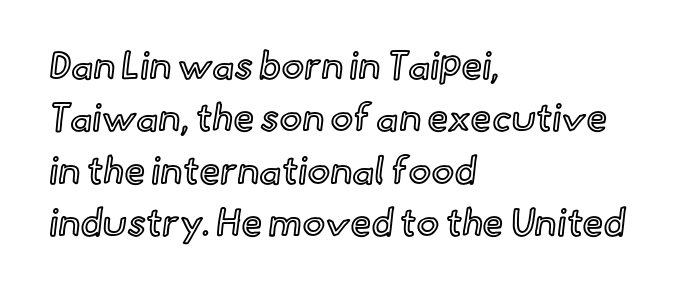
The image shows 38 px text type; set left-aligned, normal line spacing (1.38x), normal letter spacing, not underlined; a small x-height.
